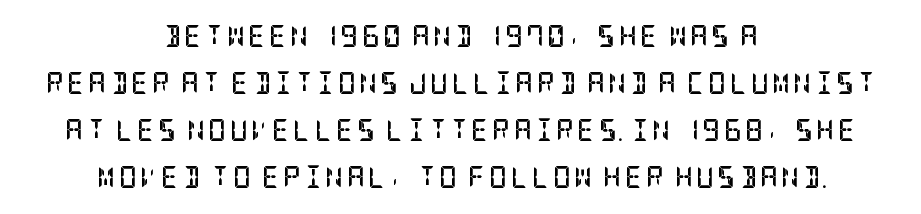
The image shows 22 px bold type, upright; set centered, loose line spacing (2.14x), not underlined.
